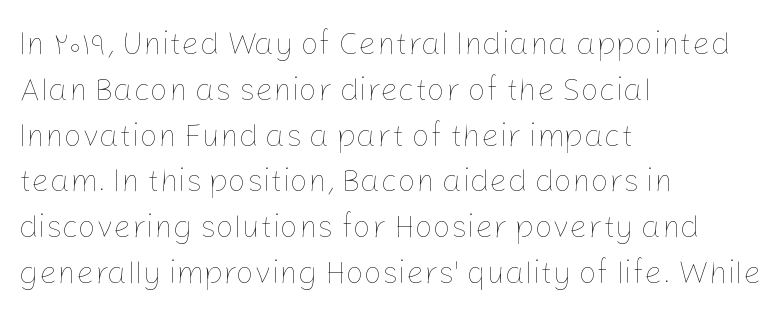
Q: Is the text bold? A: No.
Q: Is the text italic (slanted)? A: No, it is upright.
Q: Is the text underlined? A: No.
Q: How is the paragraph aligned? A: Left-aligned.
Q: Is the spacing between letters normal or unusually wide? A: Normal.
Q: Is the spacing between lines tight, normal or loose? A: Normal.
Q: Width (condensed, normal, or wide)? A: Normal.
Q: Stroke contrast? A: Low.
Q: x-height? A: Medium.
Q: Monospaced? A: No.
